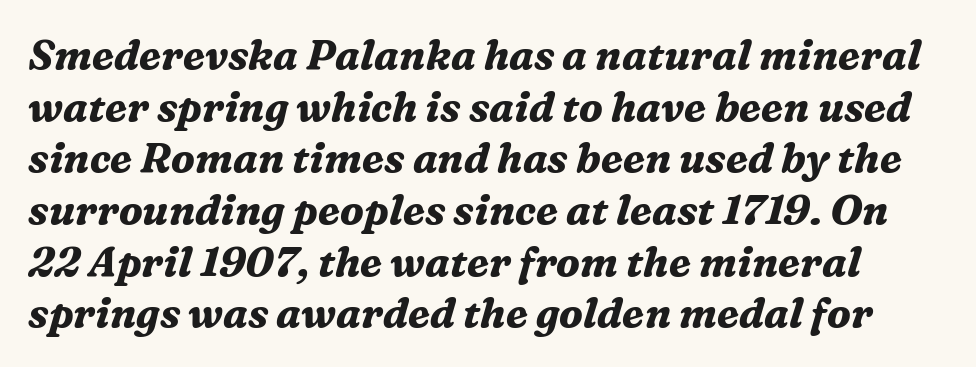
{"serif": "yes", "italic": "yes", "lean": "right", "slant_degrees": 16, "bold": "yes", "weight": "bold", "width": "normal", "stroke_contrast": "medium", "x_height": "medium", "monospaced": "no", "underline": "no", "line_spacing": "normal", "line_spacing_ratio": 1.26, "letter_spacing": "normal", "letter_spacing_em": 0.0, "glyph_px": 41}
